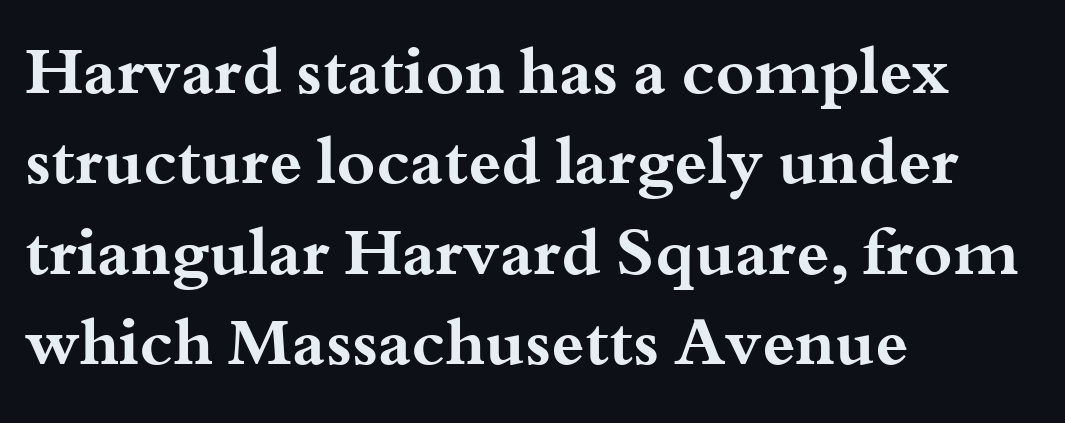
{"serif": "yes", "italic": "no", "bold": "yes", "weight": "bold", "width": "wide", "stroke_contrast": "medium", "x_height": "small", "monospaced": "no", "underline": "no", "align": "left", "line_spacing": "normal", "line_spacing_ratio": 1.37, "letter_spacing": "normal", "letter_spacing_em": 0.0, "glyph_px": 66}
